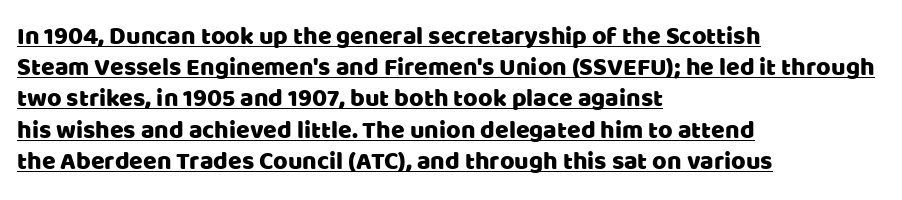
Q: Is the text italic (slanted)? A: No, it is upright.
Q: Is the text underlined? A: Yes.
Q: How is the paragraph aligned? A: Left-aligned.
Q: Is the spacing between letters normal or unusually wide? A: Normal.
Q: Is the spacing between lines tight, normal or loose? A: Normal.
